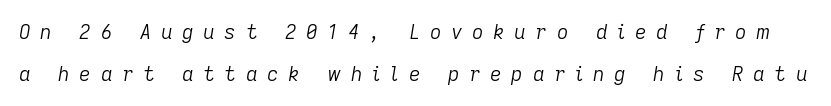
The image shows 20 px text type, italic (leaning right); set loose line spacing (2.09x), unusually wide letter spacing (+0.48 em), not underlined.
